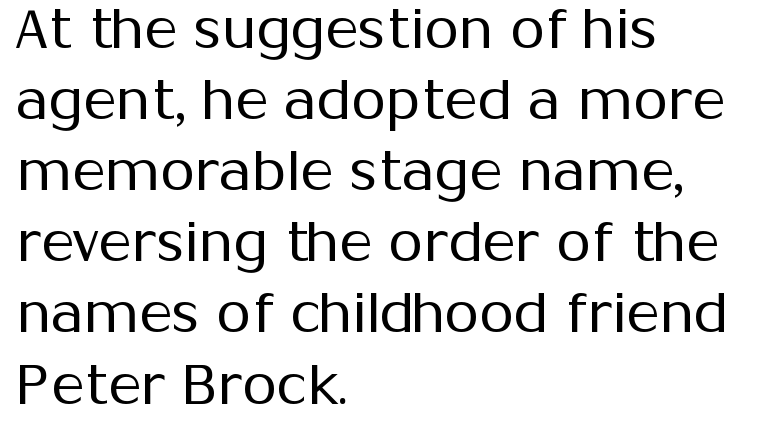
Q: Is the text bold? A: No.
Q: Is the text italic (slanted)? A: No, it is upright.
Q: Is the typeface a serif or a sans-serif typeface? A: Sans-serif.
Q: Is the text underlined? A: No.
Q: How is the paragraph aligned? A: Left-aligned.
Q: Is the spacing between letters normal or unusually wide? A: Normal.
Q: Is the spacing between lines tight, normal or loose? A: Normal.
Q: Width (condensed, normal, or wide)? A: Normal.
Q: Stroke contrast? A: Medium.
Q: x-height? A: Medium.
Q: Monospaced? A: No.
